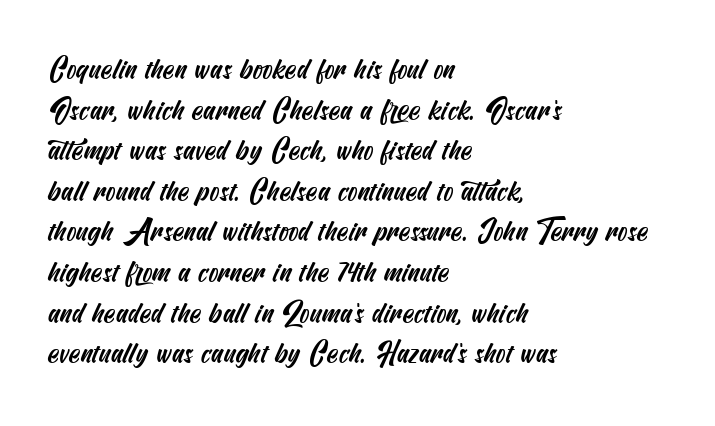
The specimen omits any rule beneath the text block's lines. How are the letters spaced? Ordinarily, with no added tracking. The ragged edge is on the right, which tells us the setting is flush left. Leading: standard.
